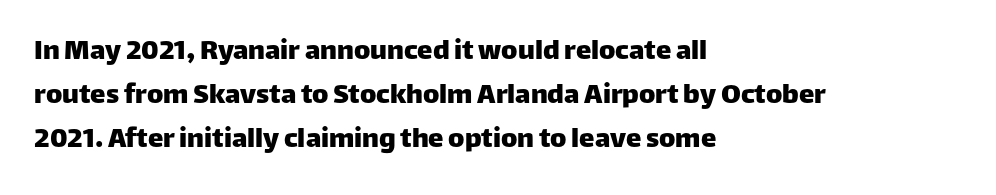
{"serif": "no", "italic": "no", "width": "normal", "stroke_contrast": "low", "x_height": "large", "monospaced": "no", "underline": "no", "align": "left", "line_spacing": "normal", "line_spacing_ratio": 1.42, "letter_spacing": "normal", "letter_spacing_em": 0.0, "glyph_px": 31}
